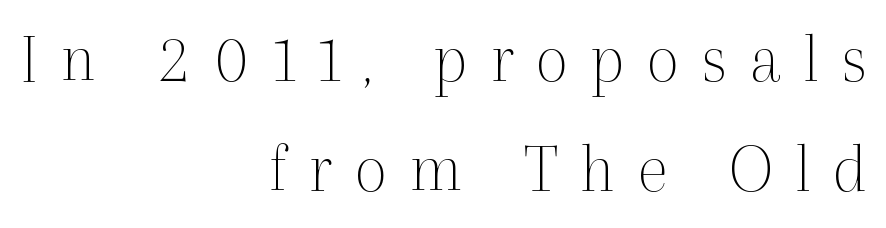
Weight class: somewhere from thin through regular. A student would call this right alignment; a typographer would say flush right, rag left. Tracking value appears strongly positive — letters spread wide. Each row of text sits above clean, open space.
